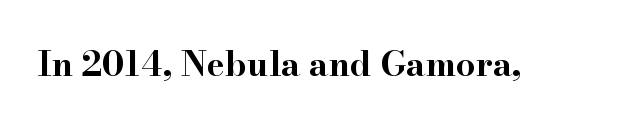
{"serif": "yes", "italic": "no", "bold": "yes", "weight": "bold", "width": "wide", "stroke_contrast": "high", "x_height": "small", "monospaced": "no", "underline": "no", "letter_spacing": "normal", "letter_spacing_em": 0.0, "glyph_px": 34}
